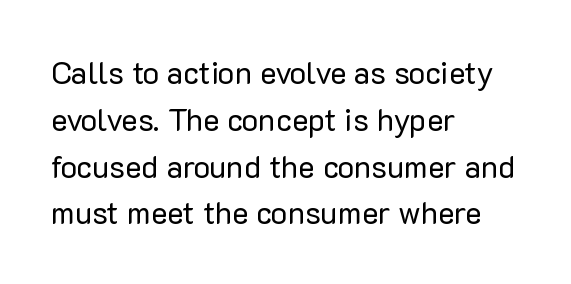
The image shows 31 px regular-weight sans-serif type, upright; set left-aligned, normal line spacing (1.51x), normal letter spacing, not underlined; low stroke contrast and a medium x-height.
